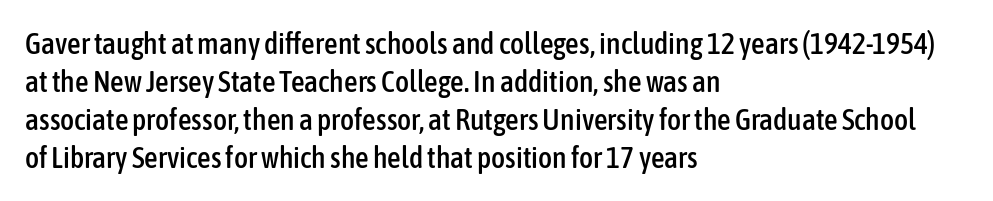
The image shows 30 px condensed sans-serif type, upright; set left-aligned, normal line spacing (1.27x), normal letter spacing, not underlined; low stroke contrast and a medium x-height.
